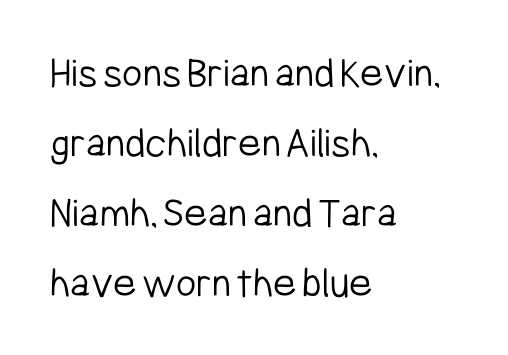
Q: Is the text bold? A: No.
Q: Is the text italic (slanted)? A: No, it is upright.
Q: Is the typeface a serif or a sans-serif typeface? A: Sans-serif.
Q: Is the text underlined? A: No.
Q: How is the paragraph aligned? A: Left-aligned.
Q: Is the spacing between letters normal or unusually wide? A: Normal.
Q: Is the spacing between lines tight, normal or loose? A: Normal.
Q: Width (condensed, normal, or wide)? A: Condensed.
Q: Stroke contrast? A: Low.
Q: x-height? A: Medium.
Q: Monospaced? A: No.
